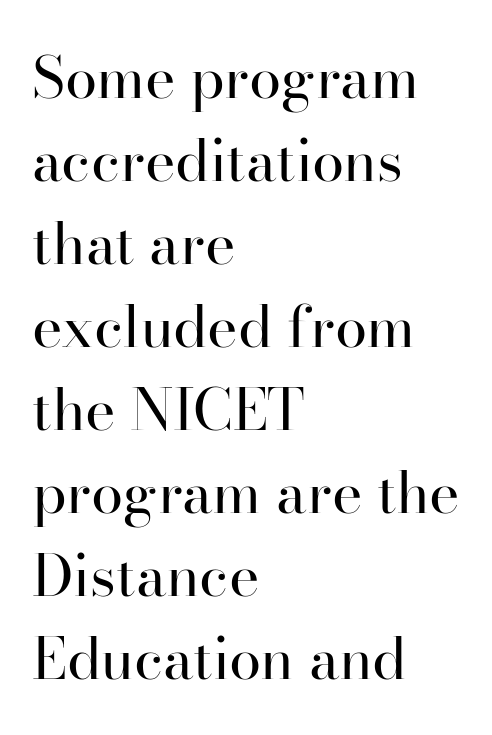
{"serif": "yes", "italic": "no", "bold": "no", "weight": "regular", "width": "normal", "stroke_contrast": "high", "x_height": "small", "monospaced": "no", "underline": "no", "align": "left", "line_spacing": "normal", "line_spacing_ratio": 1.43, "letter_spacing": "normal", "letter_spacing_em": 0.0, "glyph_px": 58}
